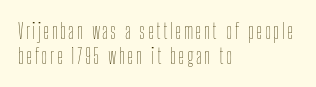
{"italic": "no", "bold": "no", "underline": "no", "align": "left", "line_spacing_ratio": 1.17, "glyph_px": 21}
